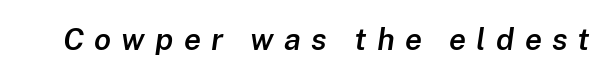
Underline: absent. Slightly chunky letters — semibold, I'd say, not full bold. These lines are rendered in a variable-pitch font. You can tell it's italic because the verticals aren't actually vertical. The letterforms stand isolated, each surrounded by extra space.
